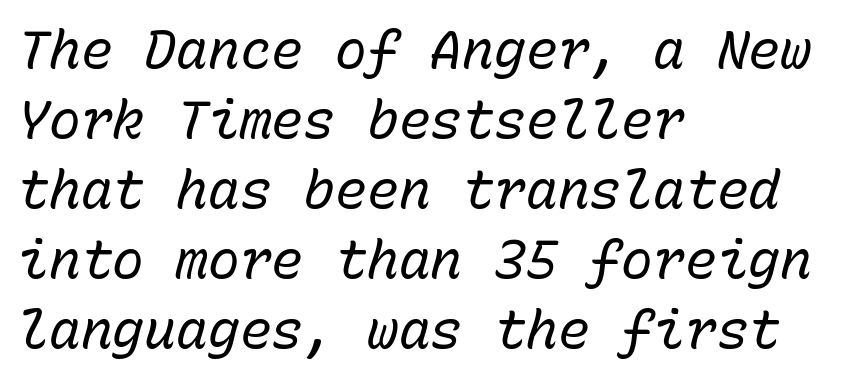
Q: Is the text bold? A: No.
Q: Is the text italic (slanted)? A: Yes, it leans right by about 15 degrees.
Q: Is the text underlined? A: No.
Q: How is the paragraph aligned? A: Left-aligned.
Q: Is the spacing between letters normal or unusually wide? A: Normal.
Q: Is the spacing between lines tight, normal or loose? A: Normal.
Q: Width (condensed, normal, or wide)? A: Normal.
Q: Stroke contrast? A: Low.
Q: x-height? A: Medium.
Q: Monospaced? A: Yes.
